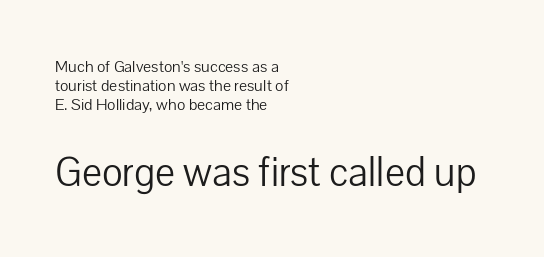
{"serif": "no", "italic": "no", "bold": "no", "weight": "light", "width": "normal", "stroke_contrast": "low", "x_height": "medium", "monospaced": "no", "underline": "no", "align": "left", "line_spacing": "tight", "line_spacing_ratio": 1.13, "letter_spacing": "normal", "letter_spacing_em": 0.0, "larger_block": "second", "size_ratio": 2.47, "glyph_px": 42}
